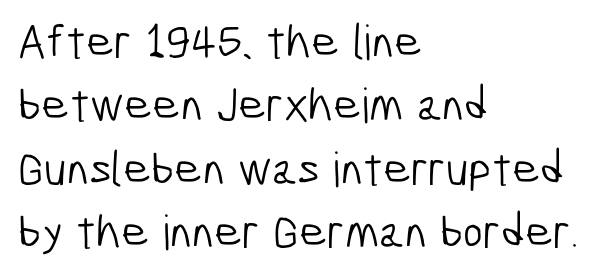
{"serif": "no", "bold": "no", "weight": "light", "width": "condensed", "stroke_contrast": "low", "x_height": "medium", "monospaced": "no", "underline": "no", "align": "left", "line_spacing": "normal", "line_spacing_ratio": 1.32, "letter_spacing": "normal", "letter_spacing_em": 0.0, "glyph_px": 48}
